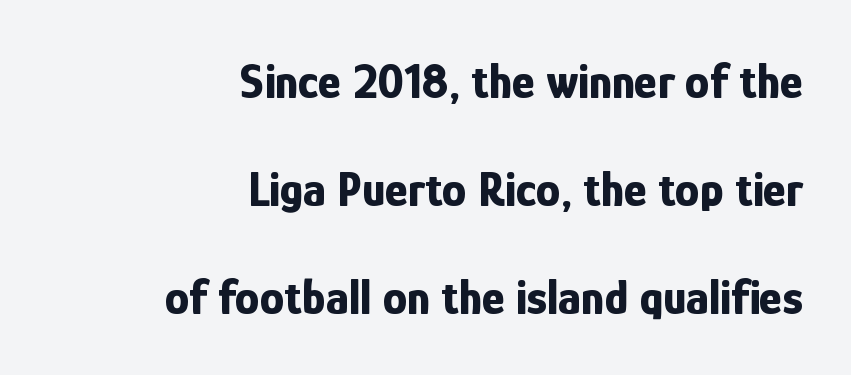
The image shows 49 px bold, condensed sans-serif type, upright; set right-aligned, loose line spacing (2.2x), normal letter spacing, not underlined; low stroke contrast and a medium x-height.
